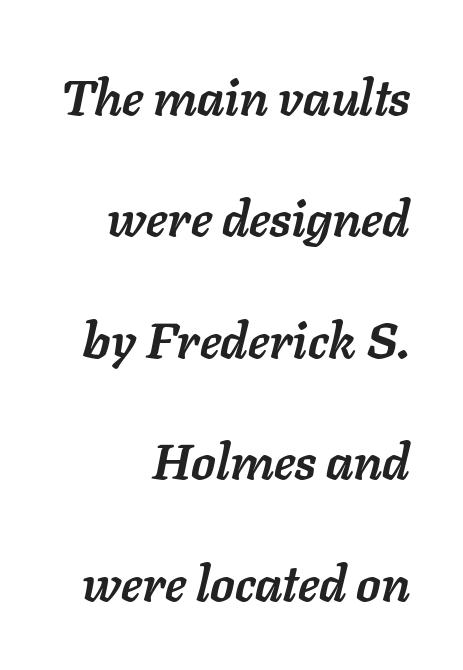
Each letter keeps its own natural width here, so spacing adapts to shape. Lines of text with bare space underneath. This block would shrink considerably if given ordinary leading; it's expanded now. The font's italic variant was chosen for this text. Short note: letters normally spaced.
